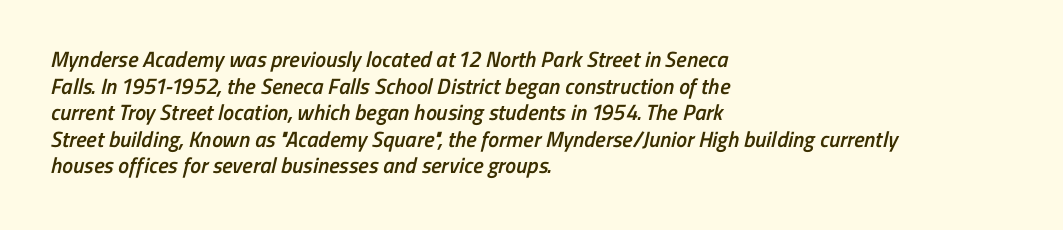
Q: Is the text bold? A: Semi-bold.
Q: Is the text underlined? A: No.
Q: How is the paragraph aligned? A: Left-aligned.
Q: Is the spacing between letters normal or unusually wide? A: Normal.
